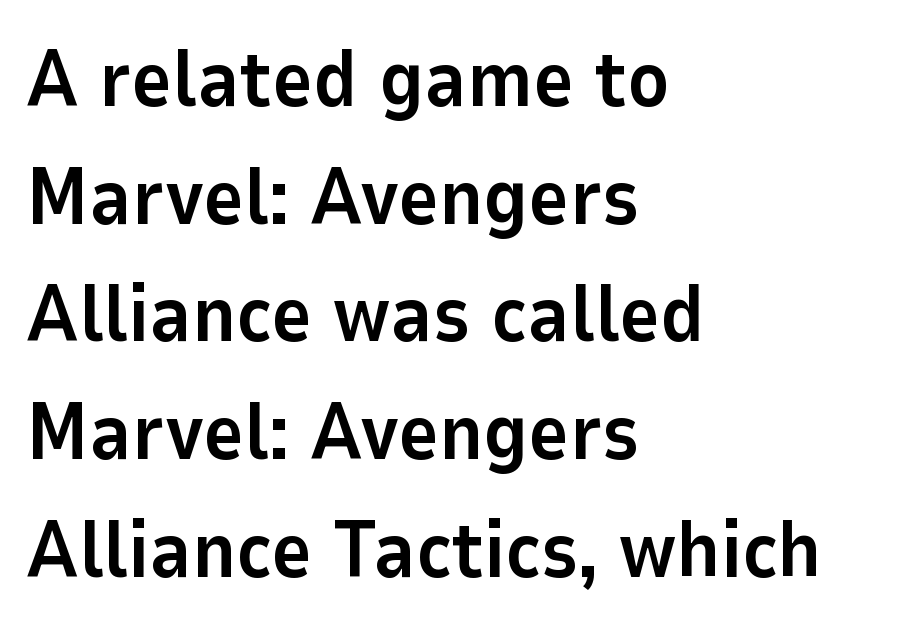
{"serif": "no", "italic": "no", "bold": "yes", "weight": "bold", "width": "normal", "stroke_contrast": "low", "x_height": "medium", "monospaced": "no", "underline": "no", "align": "left", "line_spacing": "normal", "line_spacing_ratio": 1.49, "letter_spacing": "normal", "letter_spacing_em": 0.0, "glyph_px": 79}
